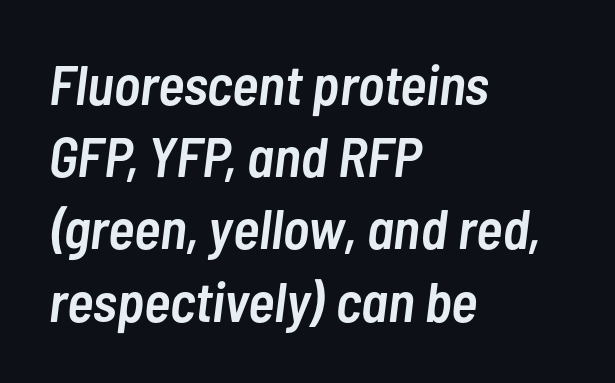
In terms of weight, the rendering is demibold, just under bold. Does the copy run flush right? No — it runs flush left. Underlining? Definitely not there. The text carries the slant typical of an italic or oblique font.
